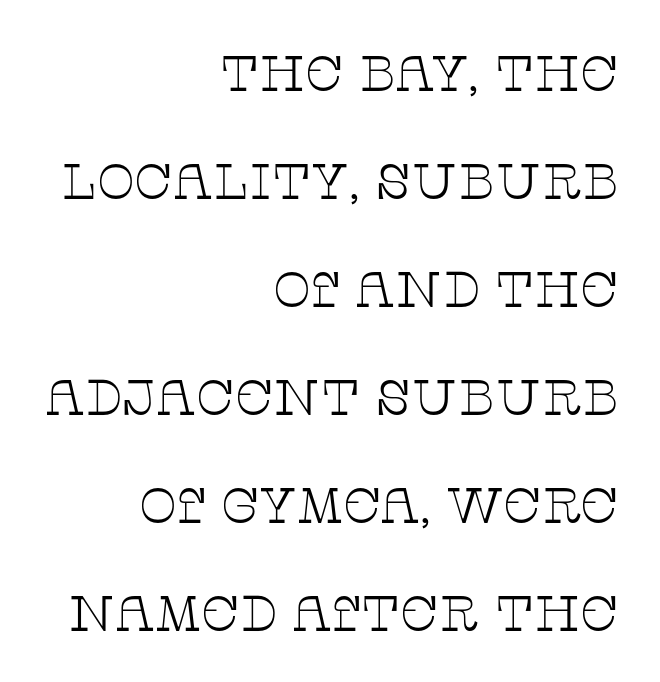
{"serif": "yes", "italic": "no", "bold": "no", "weight": "thin", "width": "wide", "stroke_contrast": "low", "x_height": "large", "monospaced": "no", "underline": "no", "align": "right", "line_spacing": "loose", "line_spacing_ratio": 2.16, "letter_spacing": "normal", "letter_spacing_em": 0.0, "glyph_px": 50}
